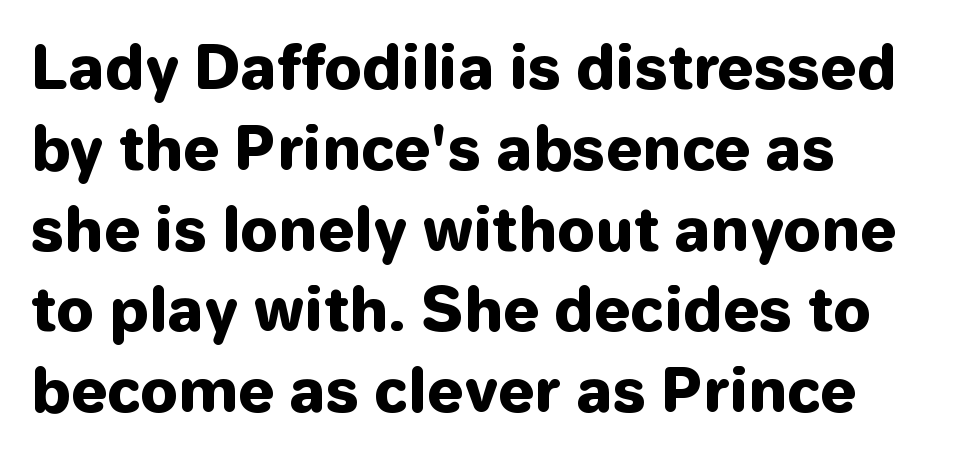
{"serif": "no", "italic": "no", "bold": "yes", "weight": "heavy", "width": "normal", "stroke_contrast": "low", "x_height": "medium", "monospaced": "no", "underline": "no", "align": "left", "line_spacing": "normal", "line_spacing_ratio": 1.37, "letter_spacing": "normal", "letter_spacing_em": 0.0, "glyph_px": 59}
